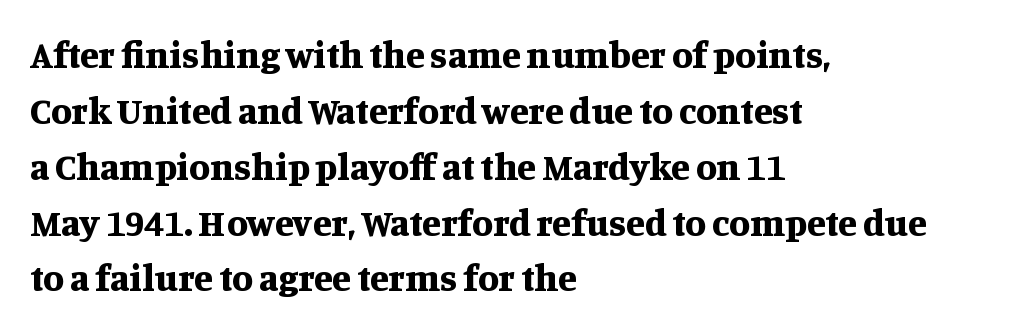
Q: Is the text bold? A: Yes.
Q: Is the text italic (slanted)? A: No, it is upright.
Q: Is the typeface a serif or a sans-serif typeface? A: Serif.
Q: Is the text underlined? A: No.
Q: How is the paragraph aligned? A: Left-aligned.
Q: Is the spacing between letters normal or unusually wide? A: Normal.
Q: Is the spacing between lines tight, normal or loose? A: Normal.
Q: Width (condensed, normal, or wide)? A: Normal.
Q: Stroke contrast? A: Medium.
Q: x-height? A: Large.
Q: Monospaced? A: No.
